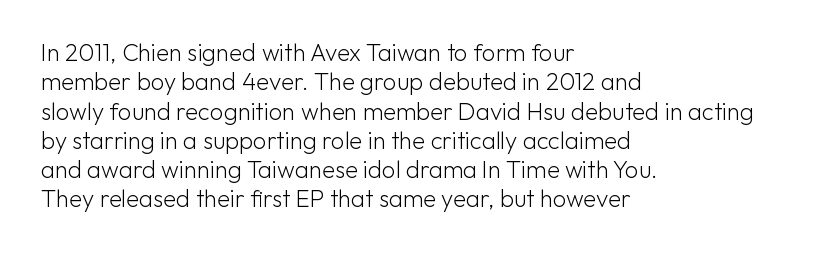
Notice how the stems are strictly vertical — no italics here. Standard letterfit; no display-style spreading of the glyphs. The space beneath each line is pristine and unruled. Counters stay open thanks to moderate or lighter strokes. A classic flush-left, rag-right setting is used for this passage.
